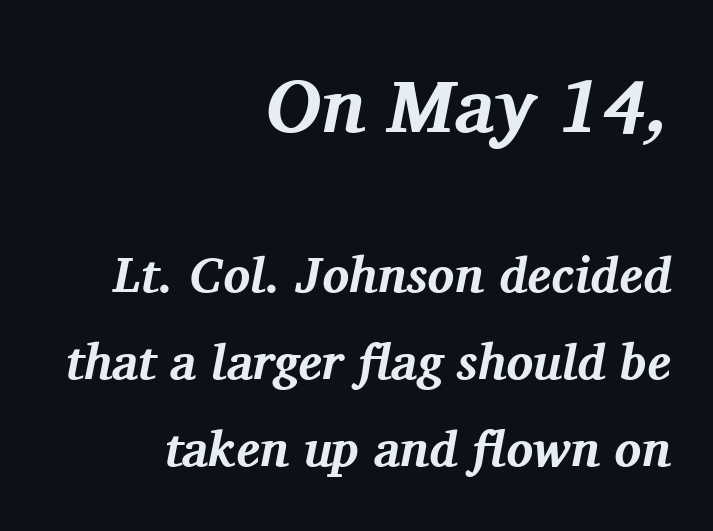
Q: Is the text bold? A: Yes.
Q: Is the text italic (slanted)? A: Yes, it leans right by about 11 degrees.
Q: Is the typeface a serif or a sans-serif typeface? A: Serif.
Q: Is the text underlined? A: No.
Q: How is the paragraph aligned? A: Right-aligned.
Q: Is the spacing between letters normal or unusually wide? A: Normal.
Q: Which block of text is set in a larger size, the first (top) or the second (bottom)? A: The first (top) one.
Q: Width (condensed, normal, or wide)? A: Normal.
Q: Stroke contrast? A: Medium.
Q: x-height? A: Medium.
Q: Monospaced? A: No.
